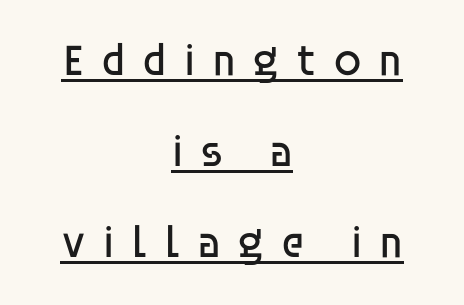
The glyphs are accompanied by a horizontal stroke just below them. Is this a fixed-width face? No — the glyphs have proportional, varying widths. Italic: no, the glyphs are upright roman. Horizontally, the lines are justified to the midpoint only. The block of text is sparse from top to bottom, with ample space between rows. Short note: letters widely spaced.
